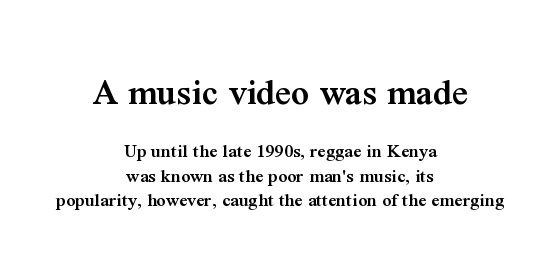
Q: Is the text bold? A: Semi-bold.
Q: Is the text italic (slanted)? A: No, it is upright.
Q: Is the typeface a serif or a sans-serif typeface? A: Serif.
Q: Is the text underlined? A: No.
Q: How is the paragraph aligned? A: Centered.
Q: Is the spacing between letters normal or unusually wide? A: Normal.
Q: Which block of text is set in a larger size, the first (top) or the second (bottom)? A: The first (top) one.
Q: Width (condensed, normal, or wide)? A: Normal.
Q: Stroke contrast? A: Medium.
Q: x-height? A: Medium.
Q: Monospaced? A: No.
